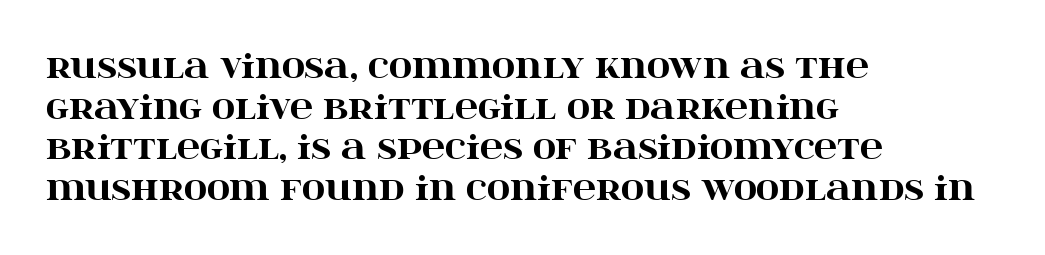
Heavy, bold letterforms. This sample is left-justified, so line endings fall wherever the words run out. Varying glyph widths throughout — classic text-font behaviour. Every stem runs plumb, perpendicular to the baseline. Just letters on the line, the space beneath them empty. Notice how descenders clear the ascenders below comfortably — that's standard leading.
